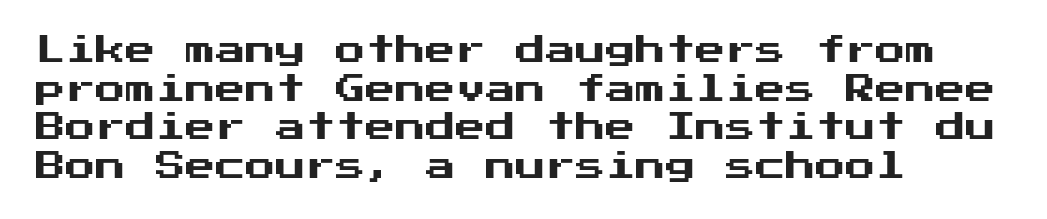
Default kerning and tracking; the words read as compact shapes. Honestly, the row spacing looks completely unremarkable. A typesetter would mark this as roman, not italic. This rendering employs a face without finishing strokes, i.e., a sans-serif. Every row of glyphs begins at an identical x-position on the left. Words float on clear page, feet unadorned.
